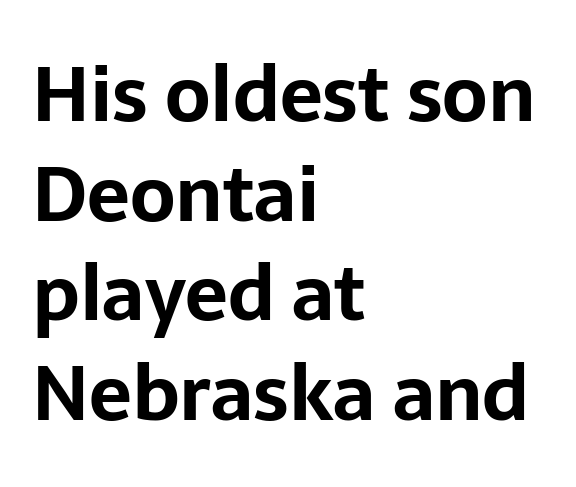
{"serif": "no", "italic": "no", "bold": "yes", "weight": "bold", "width": "normal", "stroke_contrast": "low", "x_height": "medium", "monospaced": "no", "underline": "no", "align": "left", "line_spacing": "normal", "line_spacing_ratio": 1.31, "letter_spacing": "normal", "letter_spacing_em": 0.0, "glyph_px": 76}
